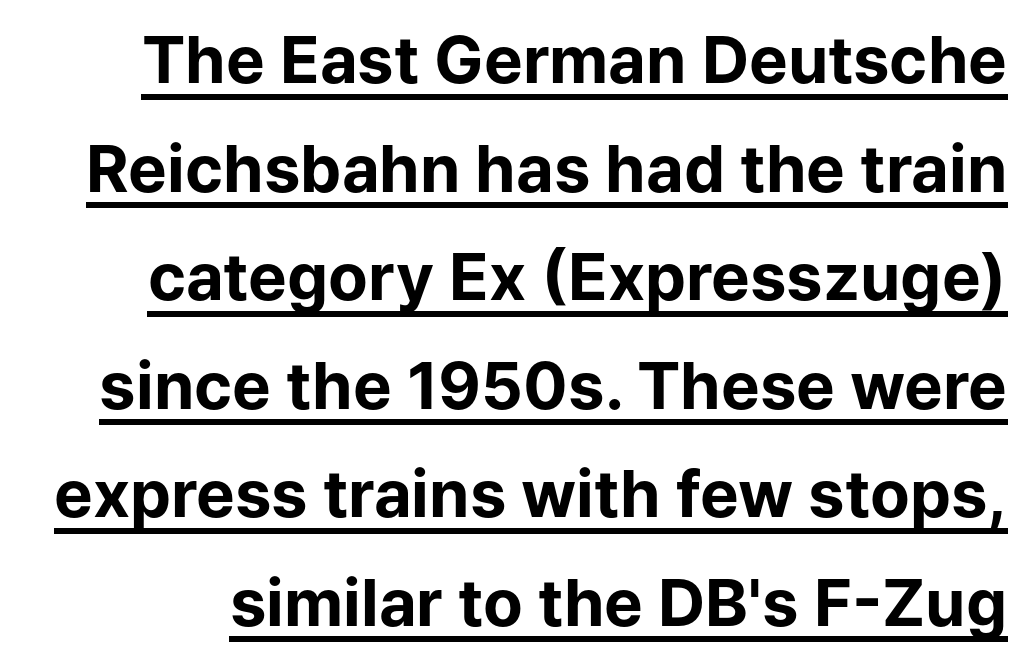
The image shows 65 px bold sans-serif type, upright; set normal line spacing (1.67x), normal letter spacing, underlined; low stroke contrast and a medium x-height.
